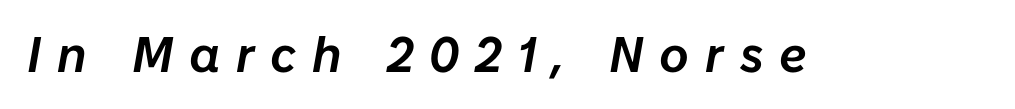
{"italic": "yes", "lean": "right", "slant_degrees": 10, "width": "normal", "stroke_contrast": "low", "x_height": "medium", "monospaced": "no", "underline": "no", "letter_spacing": "wide", "letter_spacing_em": 0.32, "glyph_px": 50}
